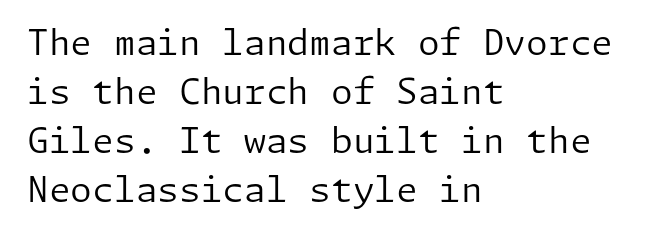
Q: Is the text bold? A: No.
Q: Is the text italic (slanted)? A: No, it is upright.
Q: Is the typeface a serif or a sans-serif typeface? A: Sans-serif.
Q: Is the text underlined? A: No.
Q: How is the paragraph aligned? A: Left-aligned.
Q: Is the spacing between letters normal or unusually wide? A: Normal.
Q: Is the spacing between lines tight, normal or loose? A: Normal.
Q: Width (condensed, normal, or wide)? A: Normal.
Q: Stroke contrast? A: Low.
Q: x-height? A: Medium.
